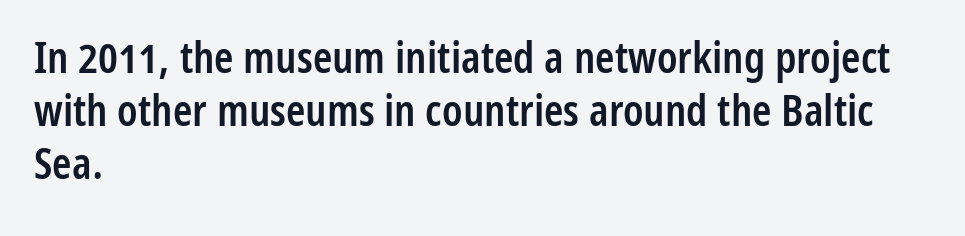
The image shows 44 px semibold, condensed sans-serif type, upright; set left-aligned, line spacing 1.21x, normal letter spacing, not underlined; low stroke contrast and a medium x-height.
